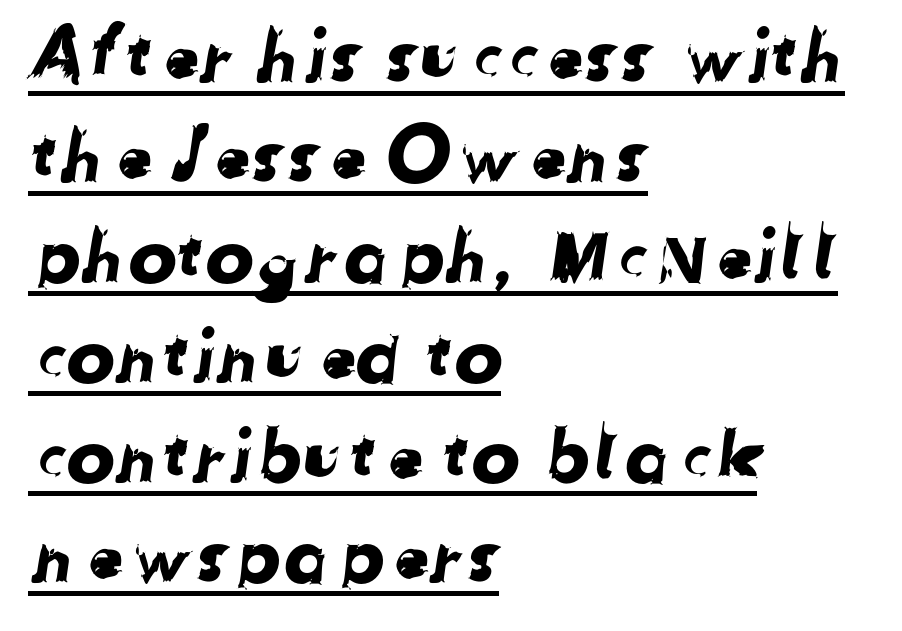
The letterforms sit shoulder to shoulder at normal distance. Proportional: the letters do not fall into vertical columns. Serifs: no, the terminals of the letterforms are clean. Check the space under the baseline: a stroke is drawn there. Evenly set lines give the paragraph a standard silhouette.
